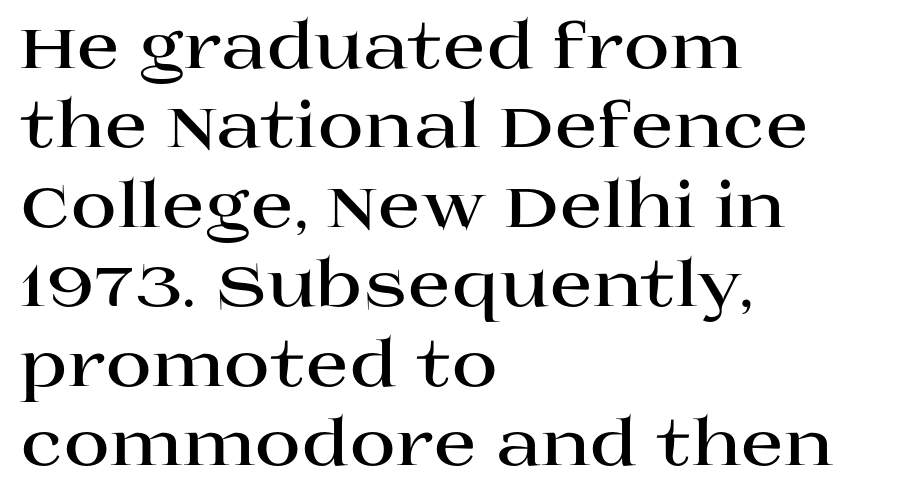
The image shows 63 px bold, wide serif type, upright; set left-aligned, normal line spacing (1.26x), normal letter spacing, not underlined; high stroke contrast and a large x-height.
